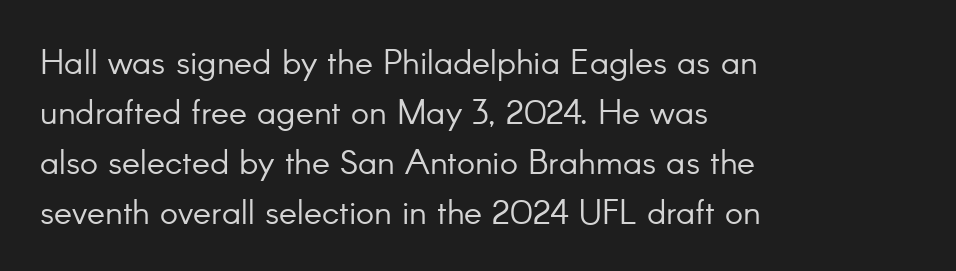
The image shows 34 px light sans-serif type, upright; set left-aligned, normal line spacing (1.47x), normal letter spacing, not underlined; low stroke contrast and a small x-height.
